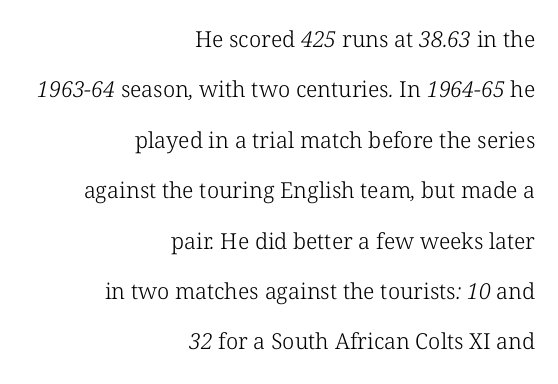
{"bold": "no", "underline": "no", "align": "right", "line_spacing": "loose", "line_spacing_ratio": 2.29, "letter_spacing": "normal", "letter_spacing_em": 0.0, "glyph_px": 22}
